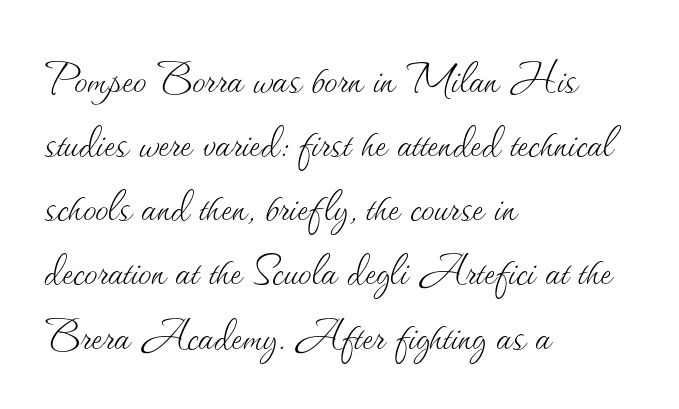
Q: Is the text bold? A: No.
Q: Is the text italic (slanted)? A: Yes.
Q: Is the text underlined? A: No.
Q: How is the paragraph aligned? A: Left-aligned.
Q: Is the spacing between letters normal or unusually wide? A: Normal.
Q: Width (condensed, normal, or wide)? A: Normal.
Q: Stroke contrast? A: Medium.
Q: x-height? A: Small.
Q: Monospaced? A: No.
